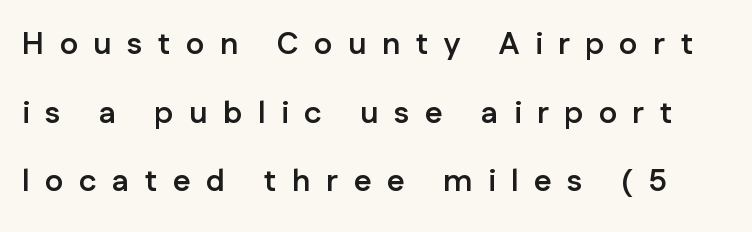
Q: Is the text bold? A: Yes.
Q: Is the text italic (slanted)? A: No, it is upright.
Q: Is the typeface a serif or a sans-serif typeface? A: Sans-serif.
Q: Is the text underlined? A: No.
Q: Is the spacing between letters normal or unusually wide? A: Unusually wide.
Q: Is the spacing between lines tight, normal or loose? A: Loose.
Q: Width (condensed, normal, or wide)? A: Normal.
Q: Stroke contrast? A: Low.
Q: x-height? A: Medium.
Q: Monospaced? A: No.
